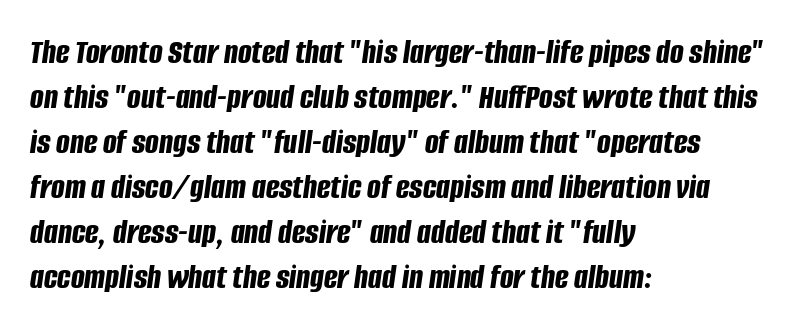
{"italic": "yes", "lean": "right", "slant_degrees": 8, "bold": "yes", "weight": "bold", "width": "condensed", "stroke_contrast": "low", "x_height": "large", "monospaced": "no", "underline": "no", "align": "left", "line_spacing": "normal", "line_spacing_ratio": 1.25, "letter_spacing": "normal", "letter_spacing_em": 0.0, "glyph_px": 36}
